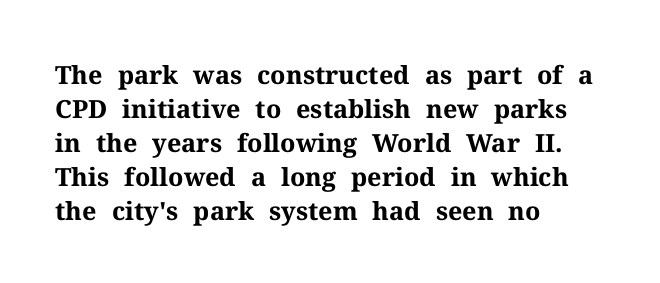
Just letters on the line, the space beneath them empty. No italicization has been applied; the sample stays upright. The rows are spaced the way most documents space them. The glyphs have the mass of a bold cut. Look at the tracking — it's just the regular setting, nothing added. Each line starts at the same left margin while the right side varies.
